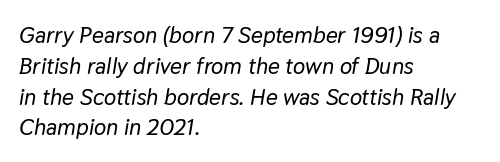
Leading matches the norm, producing a regular column. This sample is left-justified, so line endings fall wherever the words run out. Every character sits at an angle, as italics do. Nobody touched the tracking dial on this one.
